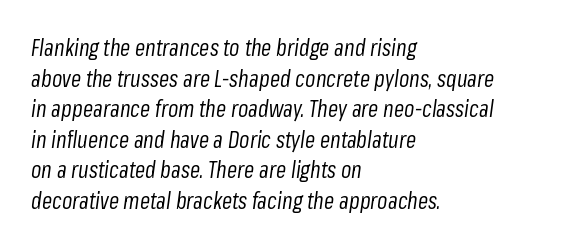
Plain, unruled lines of type. Does the leading feel generous? No, just average. Compared with a centered layout, this one pins lines to the left instead. These lines keep a tight, regular rhythm from letter to letter. This sample uses an oblique cut, with every glyph tilted off the vertical.
